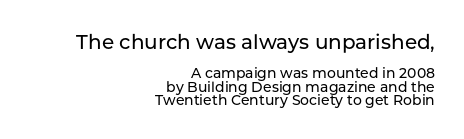
Q: Is the text italic (slanted)? A: No, it is upright.
Q: Is the text underlined? A: No.
Q: How is the paragraph aligned? A: Right-aligned.
Q: Is the spacing between letters normal or unusually wide? A: Normal.
Q: Is the spacing between lines tight, normal or loose? A: Tight.
Q: Which block of text is set in a larger size, the first (top) or the second (bottom)? A: The first (top) one.
